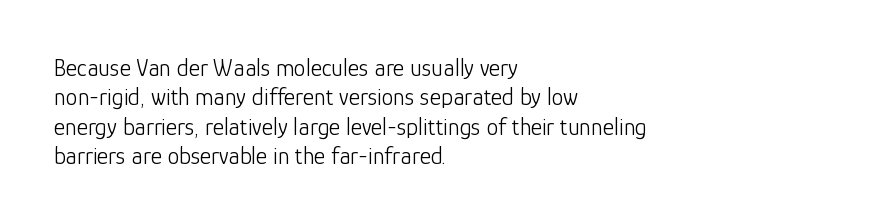
Q: Is the text bold? A: No.
Q: Is the text italic (slanted)? A: No, it is upright.
Q: Is the text underlined? A: No.
Q: How is the paragraph aligned? A: Left-aligned.
Q: Is the spacing between letters normal or unusually wide? A: Normal.
